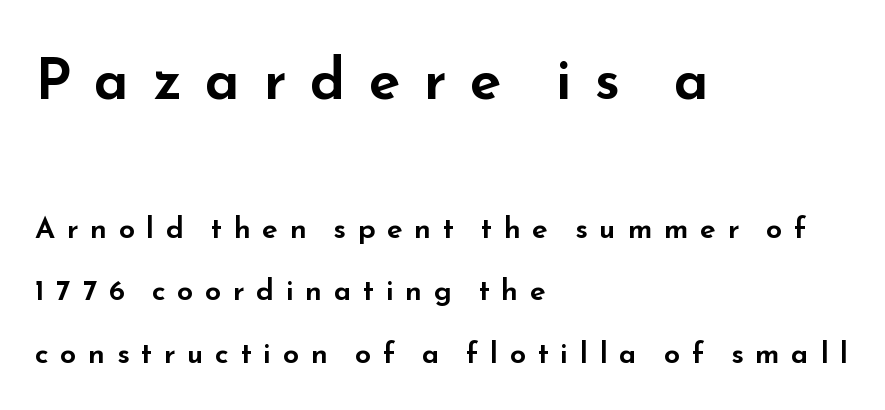
The image shows 58 px wide sans-serif type, upright; set left-aligned, loose line spacing (2.15x), unusually wide letter spacing (+0.4 em), not underlined; the first (top) block is 2.0x larger; low stroke contrast and a small x-height.
